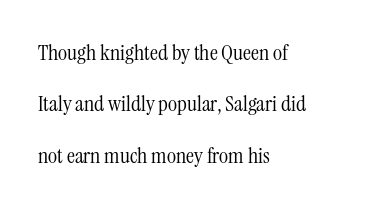
Words float on clear page, feet unadorned. No chunkiness to these letters — they're not bold. Interline gaps are noticeably wide in this sample. The letterforms sit shoulder to shoulder at normal distance.
